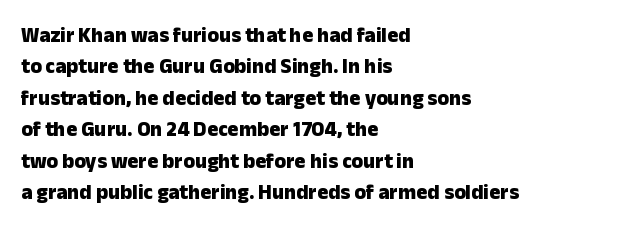
{"italic": "no", "bold": "yes", "underline": "no", "align": "left", "line_spacing": "normal", "line_spacing_ratio": 1.5, "letter_spacing": "normal", "letter_spacing_em": 0.0, "glyph_px": 21}
